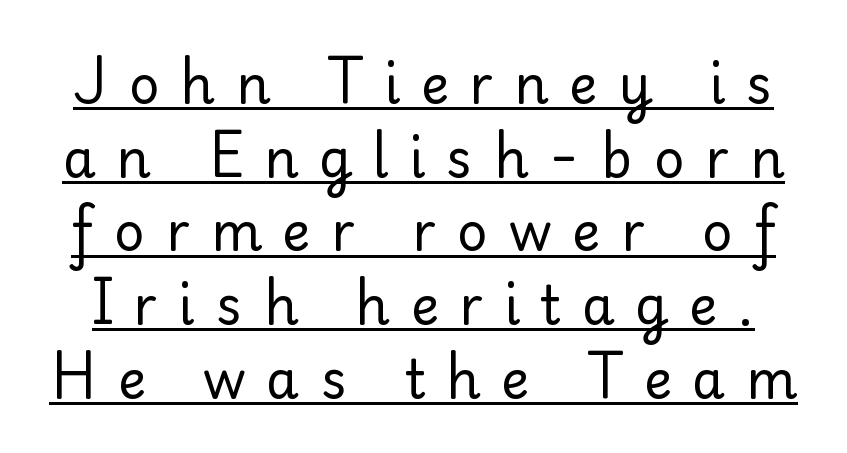
{"serif": "yes", "italic": "no", "bold": "no", "weight": "regular", "width": "normal", "stroke_contrast": "low", "x_height": "small", "monospaced": "no", "underline": "yes", "line_spacing": "normal", "line_spacing_ratio": 1.39, "letter_spacing": "wide", "letter_spacing_em": 0.39, "glyph_px": 53}
